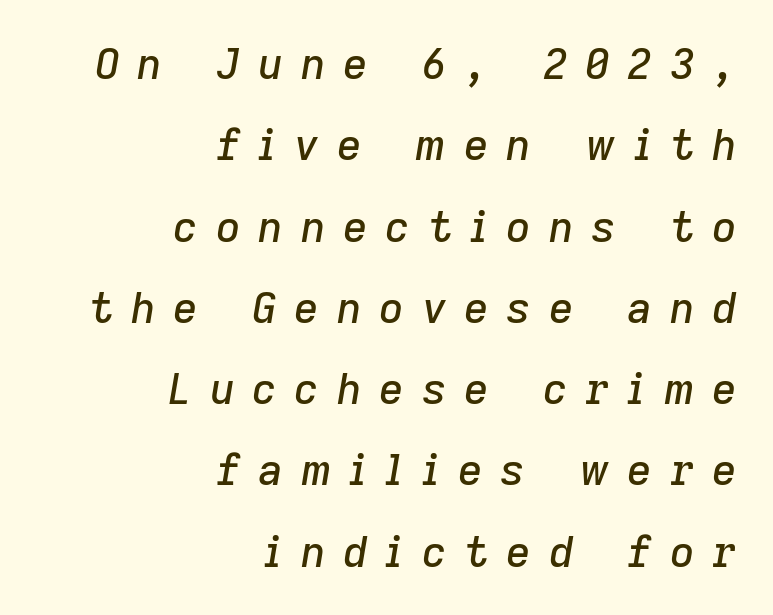
Looking at the ascenders, they clearly lean. Plain, unruled lines of type. Glyph-to-glyph distance is far greater than everyday printed text. The compositor pushed each line to the right boundary. Character widths vary here, with narrow letters taking less room than wide ones.
